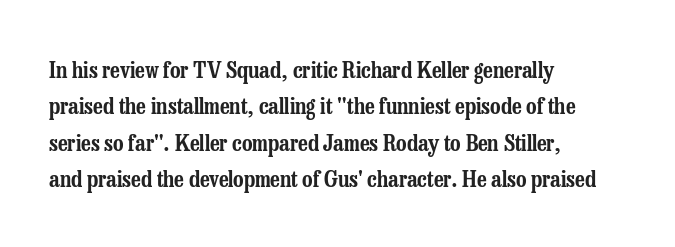
Style check: upright. Honestly, the letter spacing is just normal — you wouldn't notice it. Short and long lines alike share a common starting point at left. Any mark beneath the type? The region is blank. Interline gaps are of average width in this sample.
